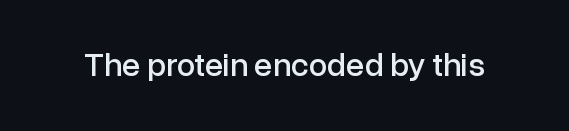
The image shows 33 px sans-serif type, upright; set normal letter spacing, not underlined; low stroke contrast and a medium x-height.
